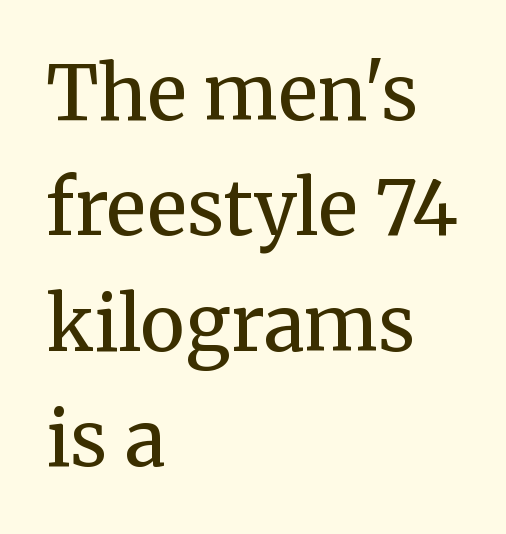
The image shows 75 px regular-weight serif type, upright; set left-aligned, normal line spacing (1.54x), normal letter spacing, not underlined; medium stroke contrast and a medium x-height.
